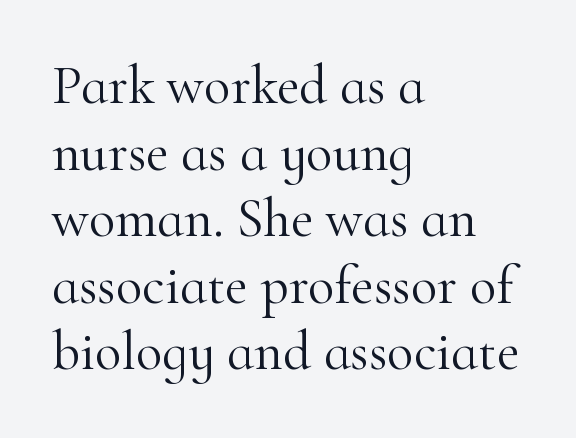
{"serif": "yes", "italic": "no", "bold": "no", "weight": "light", "width": "normal", "stroke_contrast": "high", "x_height": "small", "monospaced": "no", "underline": "no", "align": "left", "line_spacing_ratio": 1.21, "letter_spacing": "normal", "letter_spacing_em": 0.0, "glyph_px": 55}
